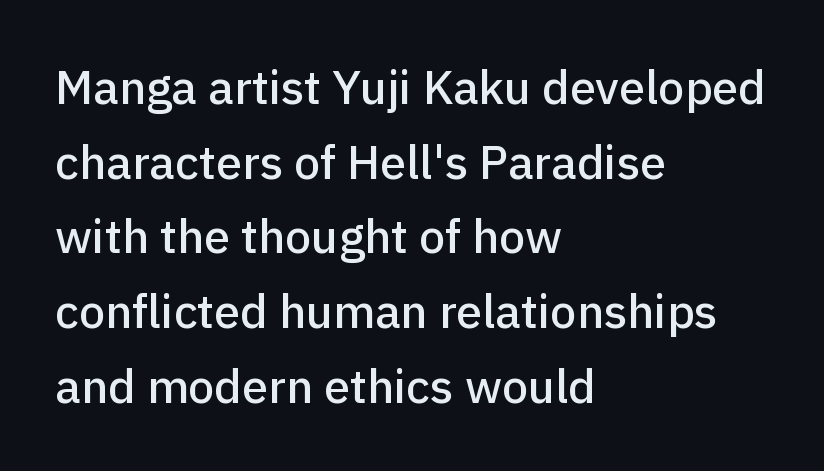
{"serif": "no", "italic": "no", "width": "normal", "stroke_contrast": "low", "x_height": "medium", "monospaced": "no", "underline": "no", "align": "left", "line_spacing": "normal", "line_spacing_ratio": 1.59, "letter_spacing": "normal", "letter_spacing_em": 0.0, "glyph_px": 47}
